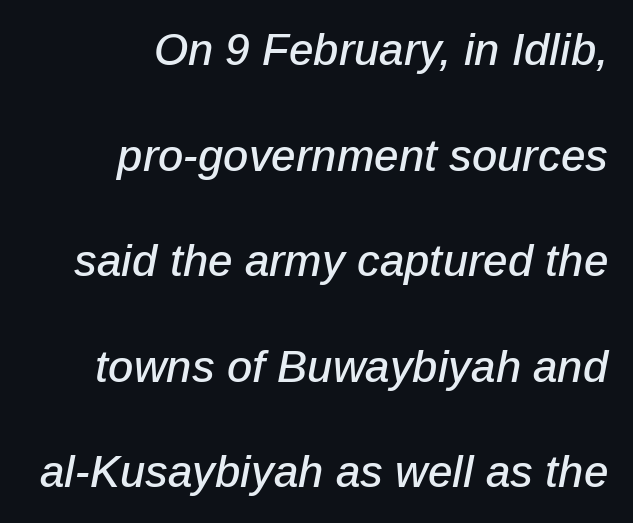
{"italic": "yes", "lean": "right", "slant_degrees": 12, "width": "normal", "stroke_contrast": "low", "x_height": "medium", "monospaced": "no", "underline": "no", "align": "right", "line_spacing": "loose", "line_spacing_ratio": 2.4, "letter_spacing": "normal", "letter_spacing_em": 0.0, "glyph_px": 44}
